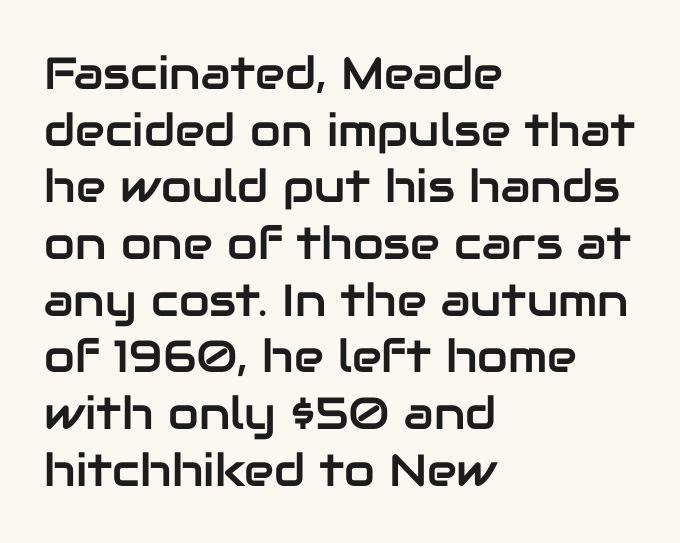
{"serif": "no", "italic": "no", "width": "normal", "stroke_contrast": "low", "x_height": "medium", "monospaced": "no", "underline": "no", "align": "left", "line_spacing": "normal", "line_spacing_ratio": 1.26, "letter_spacing": "normal", "letter_spacing_em": 0.0, "glyph_px": 45}
